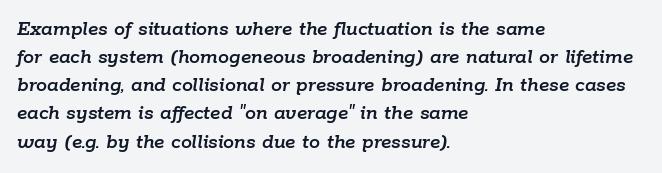
The gap between lines stays unmarked. These lines sit exactly where default settings would place them. The compositor pushed each line to the left boundary. The rendering keeps characters at their native spacing.
